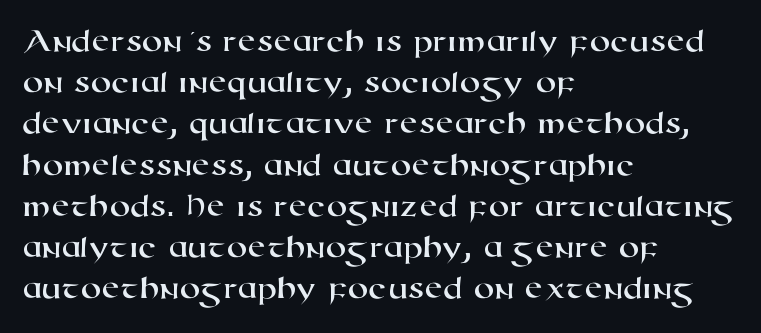
Q: Is the typeface a serif or a sans-serif typeface? A: Sans-serif.
Q: Is the text underlined? A: No.
Q: How is the paragraph aligned? A: Left-aligned.
Q: Is the spacing between letters normal or unusually wide? A: Normal.
Q: Is the spacing between lines tight, normal or loose? A: Normal.
Q: Width (condensed, normal, or wide)? A: Wide.
Q: Stroke contrast? A: High.
Q: x-height? A: Medium.
Q: Monospaced? A: No.
